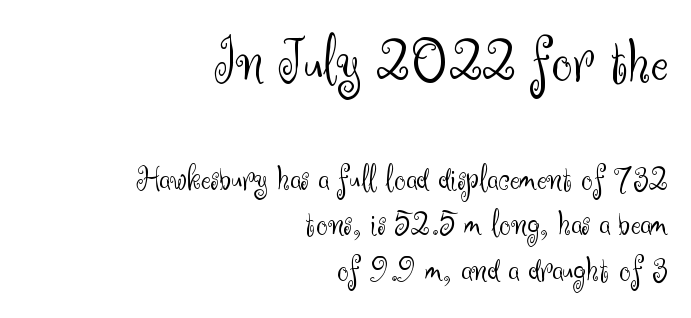
{"serif": "no", "italic": "no", "bold": "no", "weight": "light", "width": "normal", "stroke_contrast": "medium", "x_height": "small", "monospaced": "no", "underline": "no", "align": "right", "line_spacing_ratio": 1.24, "letter_spacing": "normal", "letter_spacing_em": 0.0, "larger_block": "first", "size_ratio": 1.76, "glyph_px": 65}
